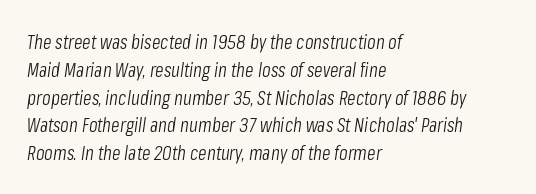
{"italic": "yes", "lean": "right", "slant_degrees": 8, "bold": "no", "underline": "no", "align": "left", "line_spacing": "normal", "line_spacing_ratio": 1.39, "letter_spacing": "normal", "letter_spacing_em": 0.0, "glyph_px": 20}
